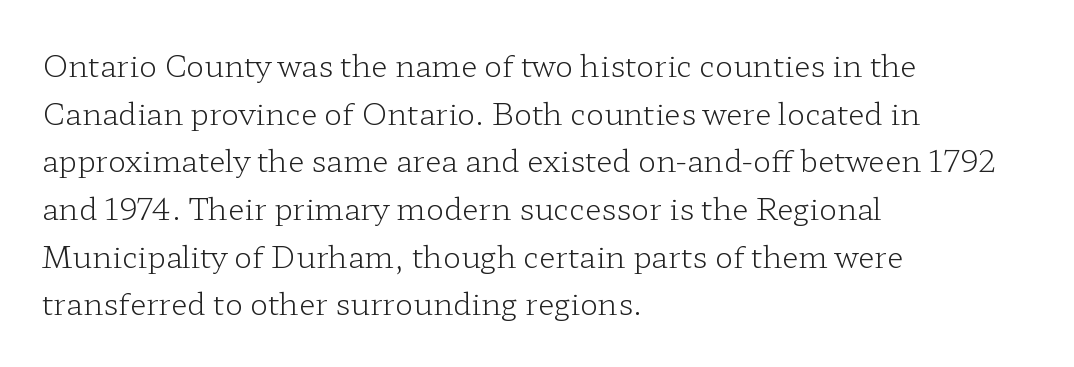
The image shows 30 px light, wide serif type, upright; set left-aligned, normal line spacing (1.59x), normal letter spacing, not underlined; low stroke contrast and a medium x-height.
